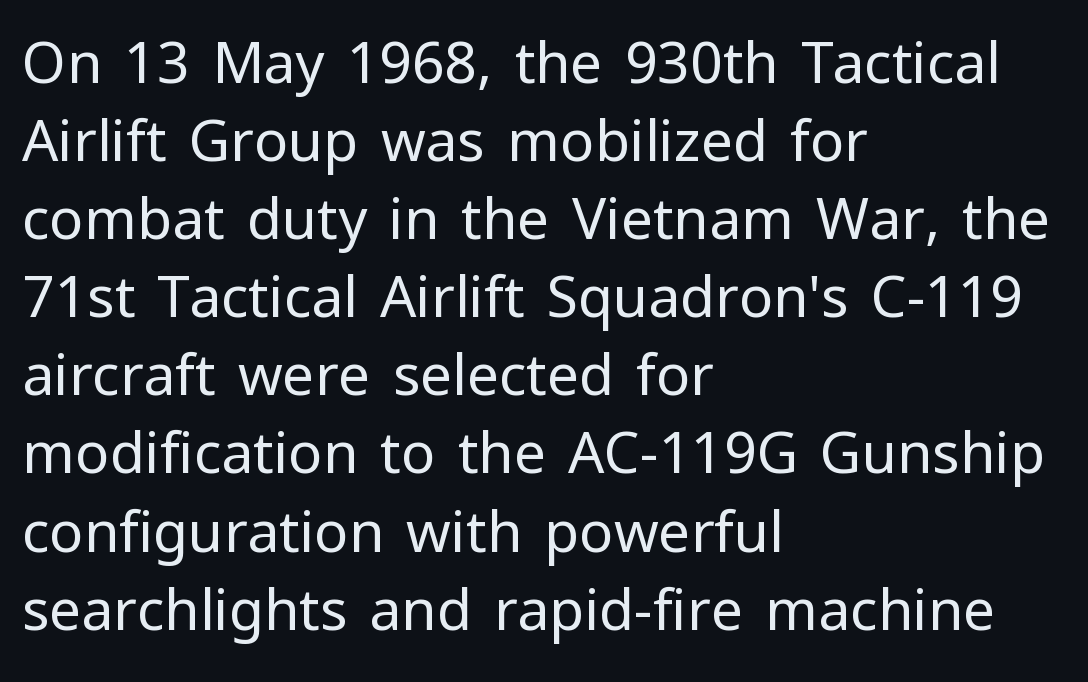
The image shows 57 px regular-weight sans-serif type, upright; set left-aligned, normal line spacing (1.37x), normal letter spacing, not underlined; low stroke contrast and a medium x-height.
